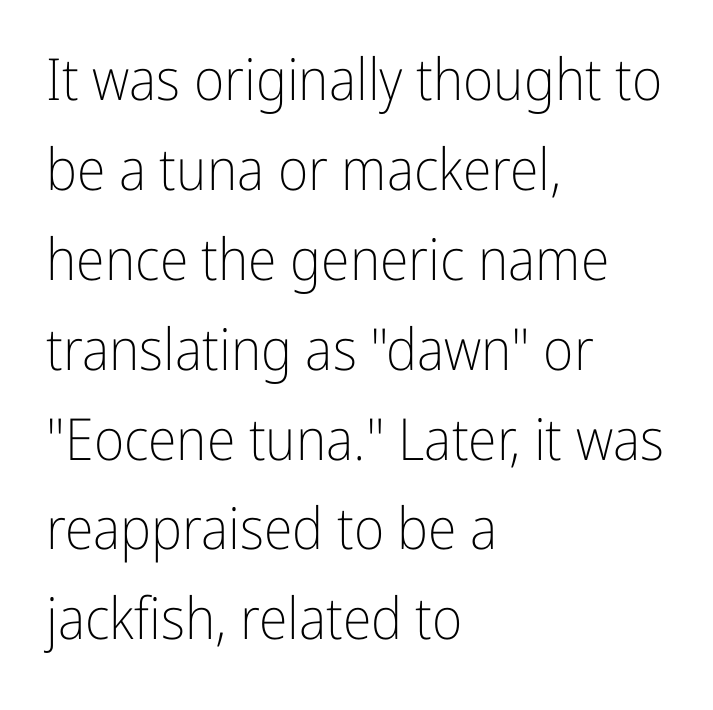
{"serif": "no", "italic": "no", "bold": "no", "weight": "light", "width": "condensed", "stroke_contrast": "low", "x_height": "medium", "monospaced": "no", "underline": "no", "align": "left", "line_spacing": "normal", "line_spacing_ratio": 1.55, "letter_spacing": "normal", "letter_spacing_em": 0.0, "glyph_px": 58}
